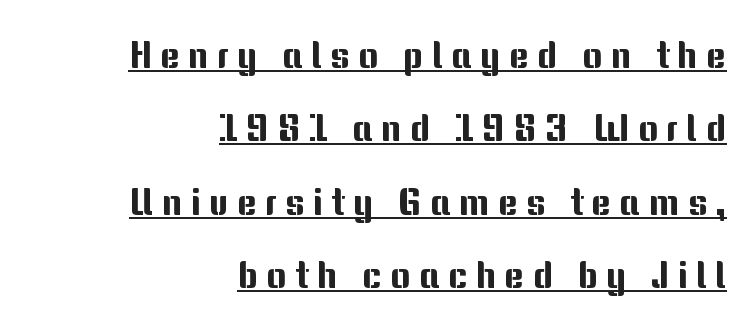
The image shows 38 px sans-serif type, upright; set right-aligned, loose line spacing (1.93x), unusually wide letter spacing (+0.22 em), underlined; medium stroke contrast and a medium x-height.
